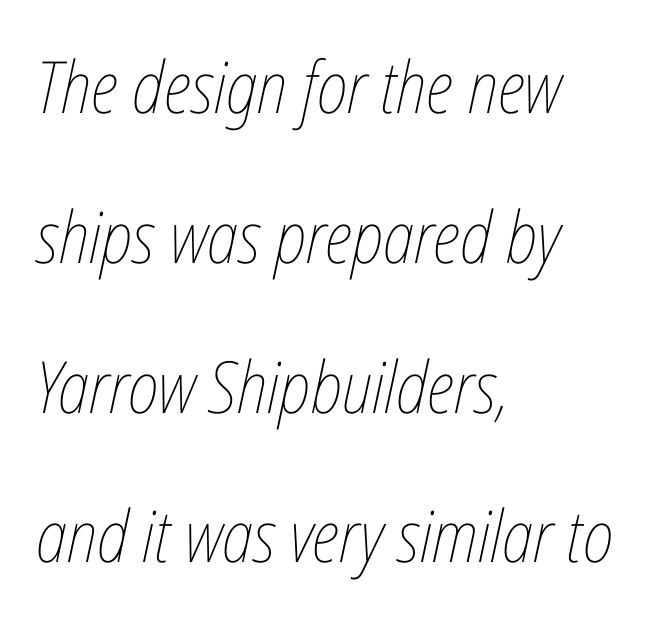
Q: Is the text bold? A: No.
Q: Is the text italic (slanted)? A: Yes, it leans right by about 12 degrees.
Q: Is the text underlined? A: No.
Q: How is the paragraph aligned? A: Left-aligned.
Q: Is the spacing between letters normal or unusually wide? A: Normal.
Q: Is the spacing between lines tight, normal or loose? A: Loose.
Q: Width (condensed, normal, or wide)? A: Condensed.
Q: Stroke contrast? A: Low.
Q: x-height? A: Medium.
Q: Monospaced? A: No.
